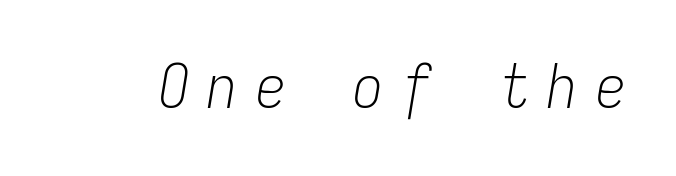
Look at the tracking — it's clearly loosened, letters drifting apart. Tall strokes in this sample are angled rather than plumb. Unmarked baselines from the first word to the last. Think of a typewriter: that constant character pitch is what you see here. Caption: face not bold, strokes unweighted.
